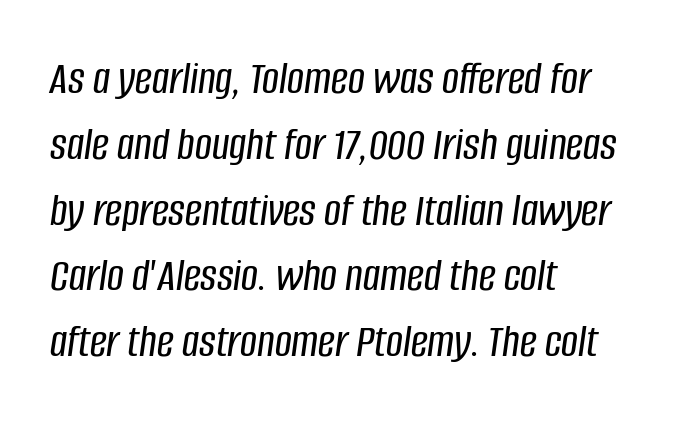
{"italic": "yes", "lean": "right", "slant_degrees": 8, "width": "condensed", "stroke_contrast": "low", "x_height": "large", "monospaced": "no", "underline": "no", "align": "left", "line_spacing": "normal", "line_spacing_ratio": 1.4, "letter_spacing": "normal", "letter_spacing_em": 0.0, "glyph_px": 47}
